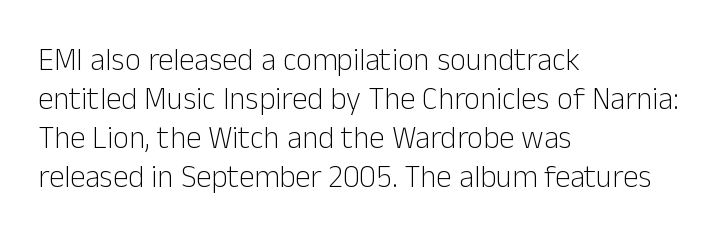
{"serif": "no", "italic": "no", "bold": "no", "weight": "light", "width": "normal", "stroke_contrast": "low", "x_height": "medium", "monospaced": "no", "underline": "no", "align": "left", "line_spacing": "normal", "line_spacing_ratio": 1.26, "letter_spacing": "normal", "letter_spacing_em": 0.0, "glyph_px": 31}
